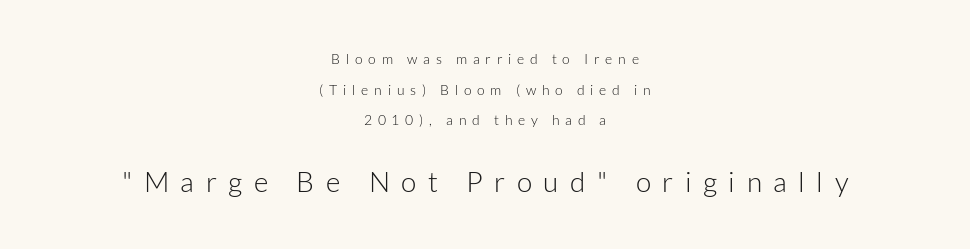
The block sitting lower on the canvas is the one with enlarged characters. The space beneath each line is pristine and unruled. The lines are spread far apart with generous leading. Looks like regular typesetting: each glyph gets only the width it needs.
